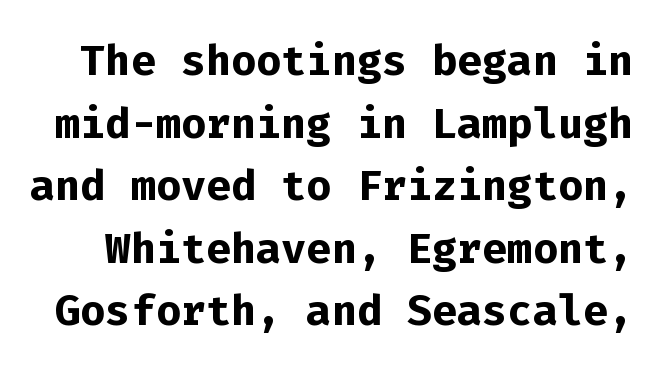
The image shows 59 px semibold sans-serif type, upright, monospaced; set tight line spacing (1.06x), normal letter spacing, not underlined; low stroke contrast and a medium x-height.
